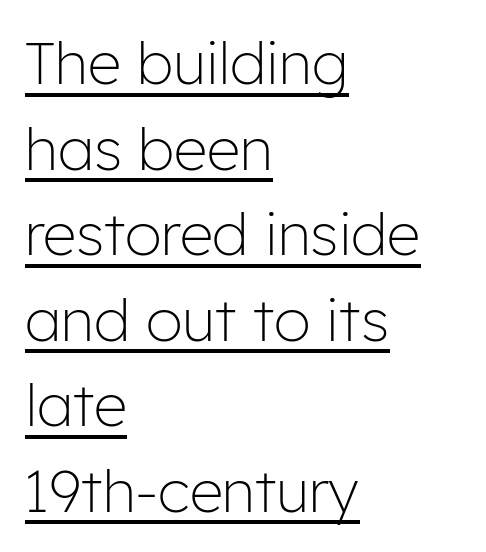
{"serif": "no", "italic": "no", "bold": "no", "weight": "light", "width": "normal", "stroke_contrast": "low", "x_height": "medium", "monospaced": "no", "underline": "yes", "align": "left", "line_spacing": "normal", "line_spacing_ratio": 1.45, "letter_spacing": "normal", "letter_spacing_em": 0.0, "glyph_px": 59}
